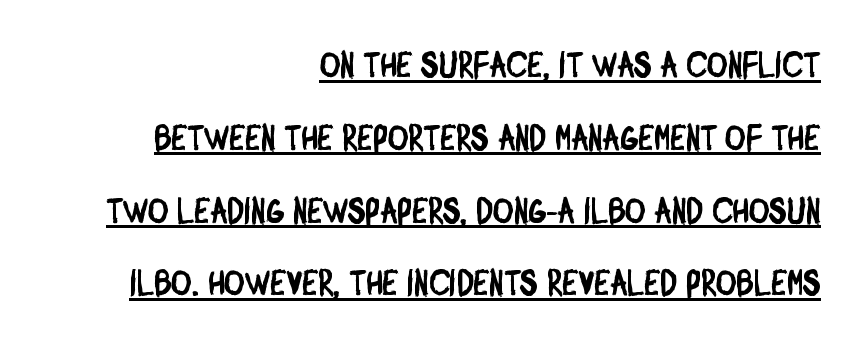
Is the block centered? No — it sits flush against the right margin. Every word sits above its own underline. The block of text is sparse from top to bottom, with ample space between rows. Stroke terminals: plain, sans-serif. A typesetter would call this proportional, since set widths differ per character.
